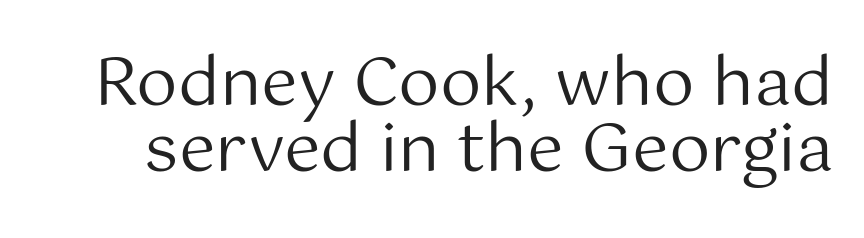
{"serif": "no", "italic": "no", "bold": "no", "weight": "regular", "width": "normal", "stroke_contrast": "medium", "x_height": "medium", "monospaced": "no", "underline": "no", "line_spacing": "tight", "line_spacing_ratio": 1.0, "letter_spacing": "normal", "letter_spacing_em": 0.0, "glyph_px": 66}
